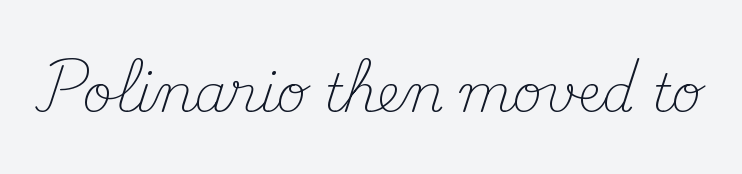
Honestly, there is no underline to notice here at all. Ink coverage per letter is moderate at most. Characters follow at the spacing the type designer built in. The passage shown is typed in a proportional face where columns would drift.
